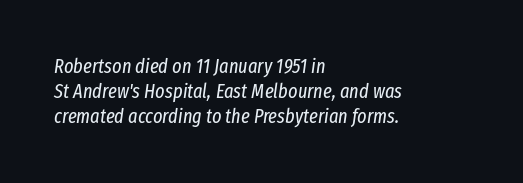
{"italic": "yes", "lean": "right", "slant_degrees": 8, "bold": "no", "underline": "no", "align": "left", "line_spacing_ratio": 1.24, "letter_spacing": "normal", "letter_spacing_em": 0.0, "glyph_px": 20}
